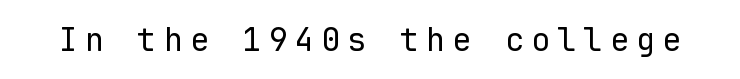
The image shows 32 px regular-weight sans-serif type, upright, monospaced; set unusually wide letter spacing (+0.22 em), not underlined; low stroke contrast and a medium x-height.
